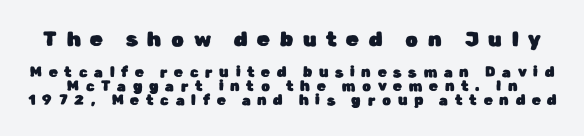
Q: Is the text italic (slanted)? A: No, it is upright.
Q: Is the text underlined? A: No.
Q: Is the spacing between letters normal or unusually wide? A: Unusually wide.
Q: Is the spacing between lines tight, normal or loose? A: Tight.
Q: Which block of text is set in a larger size, the first (top) or the second (bottom)? A: The first (top) one.
